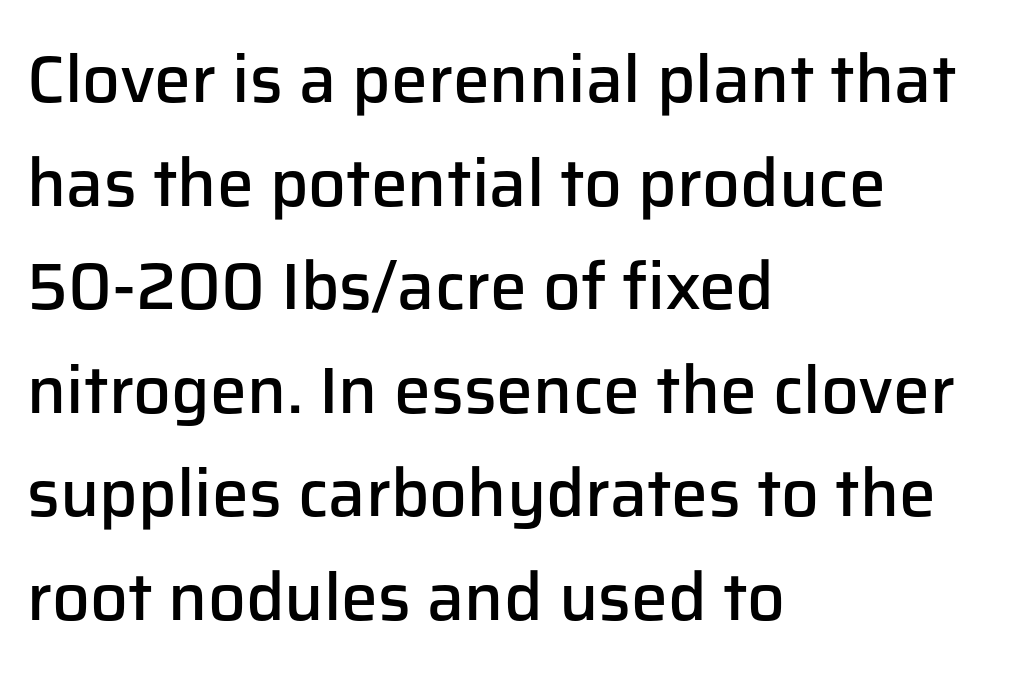
{"serif": "no", "italic": "no", "bold": "semi", "weight": "semibold", "width": "normal", "stroke_contrast": "low", "x_height": "medium", "monospaced": "no", "underline": "no", "align": "left", "line_spacing": "normal", "line_spacing_ratio": 1.57, "letter_spacing": "normal", "letter_spacing_em": 0.0, "glyph_px": 66}
